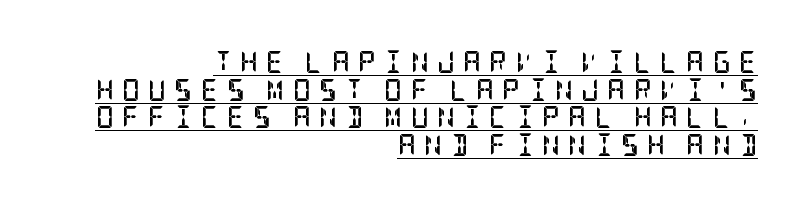
The image shows 22 px bold type, upright; set right-aligned, normal line spacing (1.26x), unusually wide letter spacing (+0.38 em), underlined.
